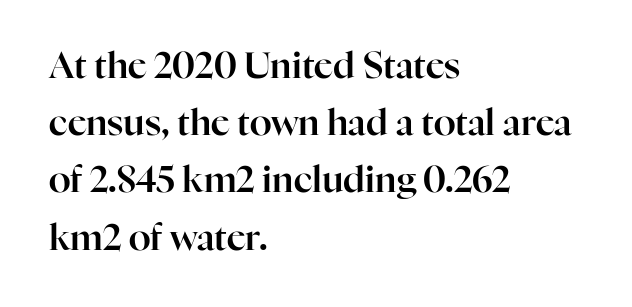
Q: Is the text italic (slanted)? A: No, it is upright.
Q: Is the typeface a serif or a sans-serif typeface? A: Serif.
Q: Is the text underlined? A: No.
Q: How is the paragraph aligned? A: Left-aligned.
Q: Is the spacing between letters normal or unusually wide? A: Normal.
Q: Is the spacing between lines tight, normal or loose? A: Normal.
Q: Width (condensed, normal, or wide)? A: Normal.
Q: Stroke contrast? A: High.
Q: x-height? A: Medium.
Q: Monospaced? A: No.
